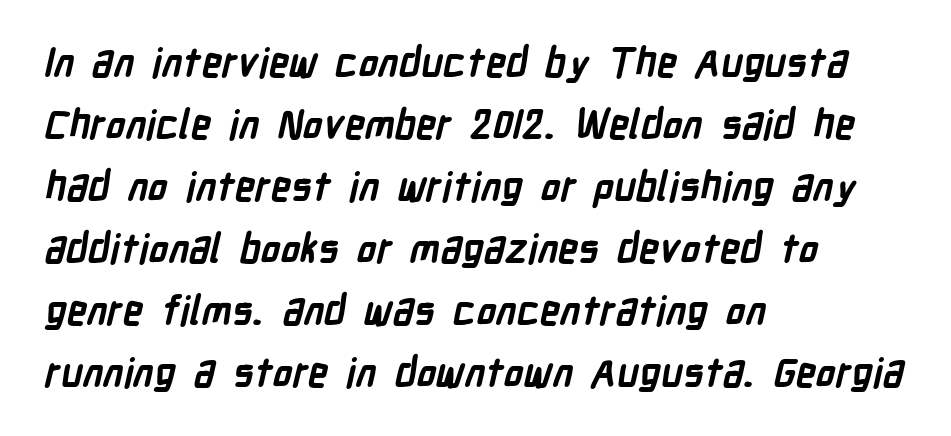
{"serif": "no", "bold": "yes", "weight": "semibold", "width": "condensed", "stroke_contrast": "low", "x_height": "medium", "monospaced": "no", "underline": "no", "align": "left", "line_spacing": "normal", "line_spacing_ratio": 1.55, "letter_spacing": "normal", "letter_spacing_em": 0.0, "glyph_px": 40}
